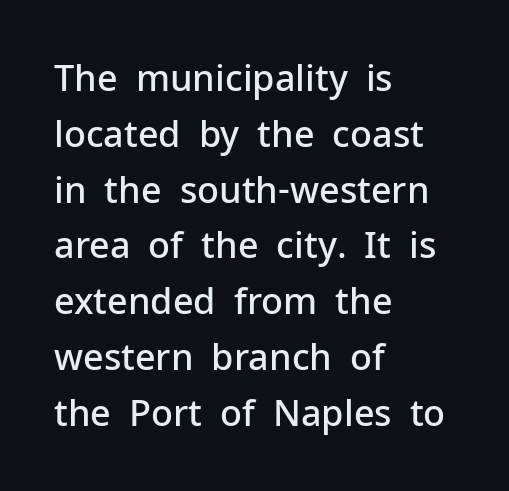
Honestly, the letter spacing is just normal — you wouldn't notice it. Firm but not heavy-handed strokes: this text is semibold. This rendering uses left alignment, leaving the right contour irregular. Quick note: underline off.
